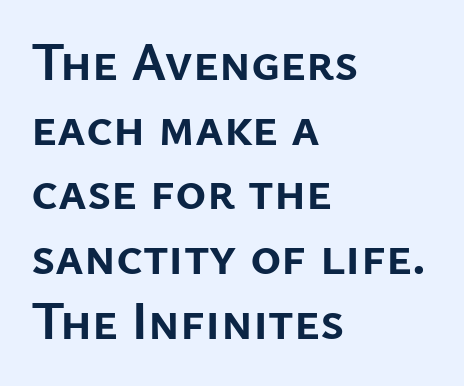
Words float on clear page, feet unadorned. Tall strokes in this sample are plumb rather than angled. Serif or sans? Sans — the stroke terminals are bare. Its strokes are broad and dark, the hallmark of bold type.
